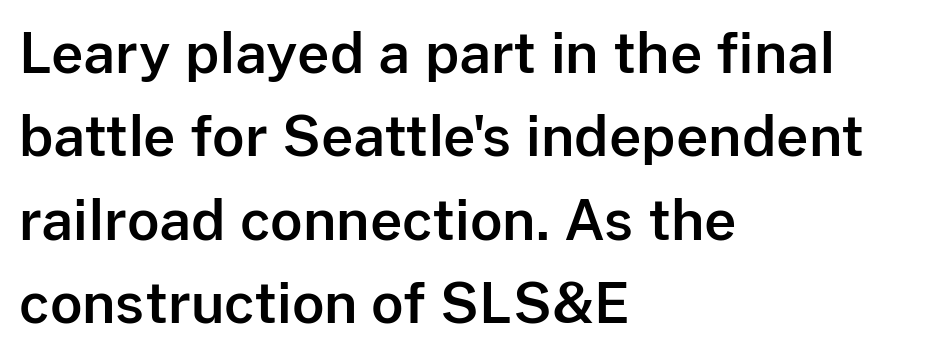
The image shows 56 px sans-serif type, upright; set left-aligned, normal line spacing (1.49x), normal letter spacing, not underlined; low stroke contrast and a medium x-height.
